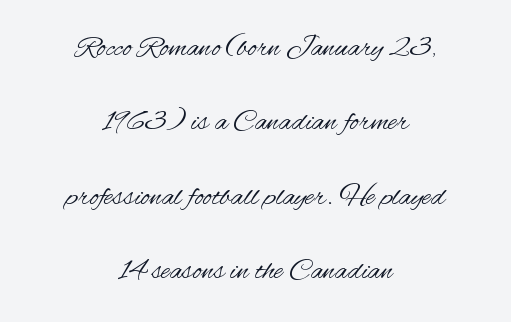
{"serif": "no", "bold": "no", "weight": "regular", "width": "condensed", "stroke_contrast": "medium", "x_height": "small", "monospaced": "no", "underline": "no", "align": "center", "line_spacing": "loose", "line_spacing_ratio": 2.48, "letter_spacing": "normal", "letter_spacing_em": 0.0, "glyph_px": 30}
